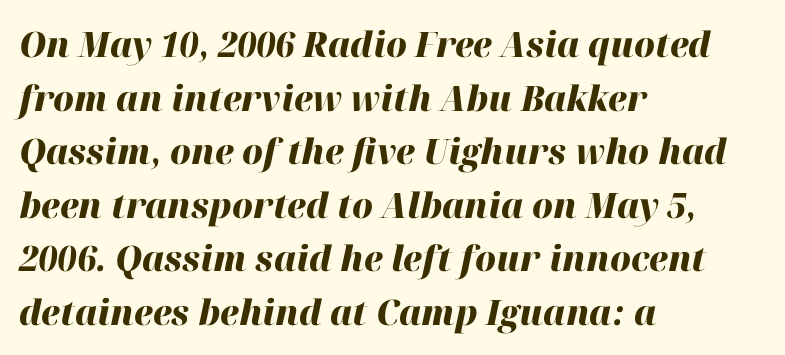
Q: Is the text bold? A: Yes.
Q: Is the text italic (slanted)? A: Yes, it leans right by about 12 degrees.
Q: Is the text underlined? A: No.
Q: How is the paragraph aligned? A: Left-aligned.
Q: Is the spacing between letters normal or unusually wide? A: Normal.
Q: Is the spacing between lines tight, normal or loose? A: Normal.
Q: Width (condensed, normal, or wide)? A: Normal.
Q: Stroke contrast? A: High.
Q: x-height? A: Medium.
Q: Monospaced? A: No.
